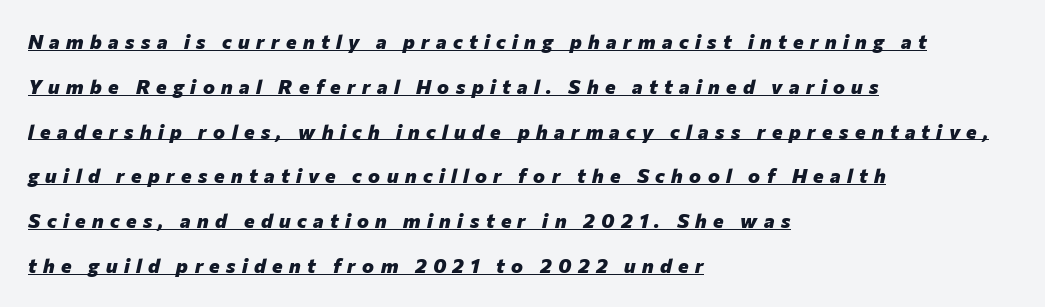
Q: Is the text bold? A: Yes.
Q: Is the text italic (slanted)? A: Yes, it leans right by about 12 degrees.
Q: Is the text underlined? A: Yes.
Q: How is the paragraph aligned? A: Left-aligned.
Q: Is the spacing between letters normal or unusually wide? A: Unusually wide.
Q: Is the spacing between lines tight, normal or loose? A: Loose.
